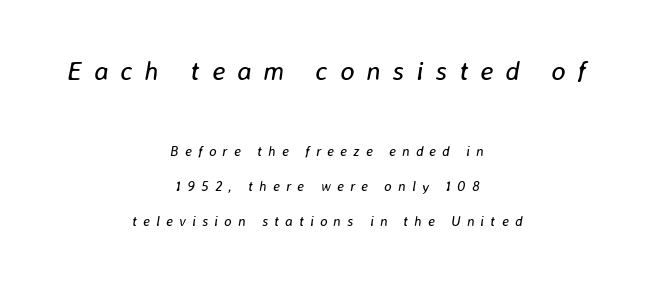
{"italic": "yes", "lean": "right", "slant_degrees": 8, "bold": "no", "underline": "no", "align": "center", "line_spacing": "loose", "line_spacing_ratio": 2.49, "letter_spacing": "wide", "letter_spacing_em": 0.44, "larger_block": "first", "size_ratio": 1.93, "glyph_px": 27}
